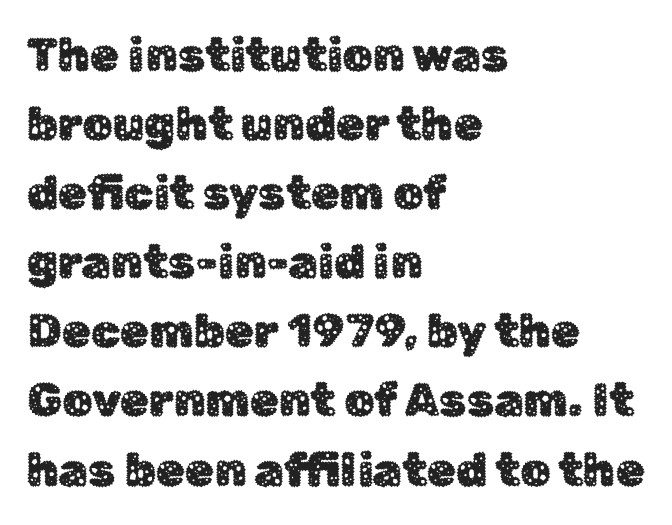
The image shows 47 px sans-serif type, upright; set left-aligned, normal line spacing (1.47x), normal letter spacing, not underlined; low stroke contrast and a medium x-height.
